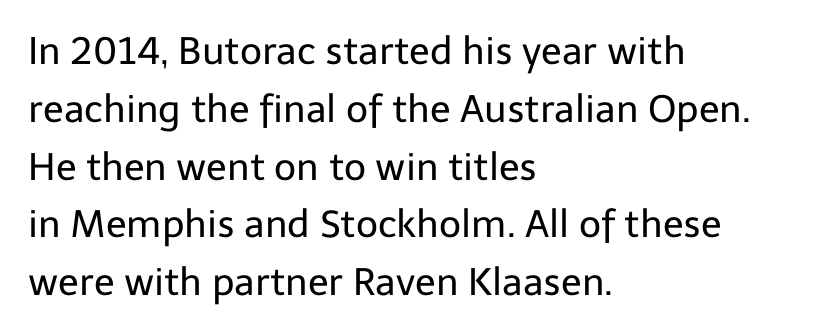
The image shows 38 px regular-weight sans-serif type, upright; set left-aligned, normal line spacing (1.52x), normal letter spacing, not underlined; low stroke contrast and a medium x-height.
